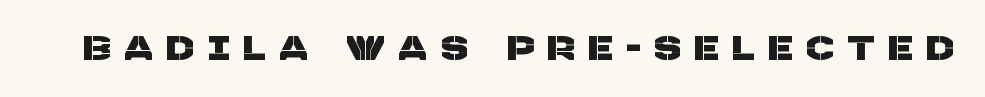
{"serif": "no", "width": "normal", "stroke_contrast": "low", "x_height": "large", "monospaced": "no", "underline": "no", "letter_spacing": "wide", "letter_spacing_em": 0.44, "glyph_px": 33}
